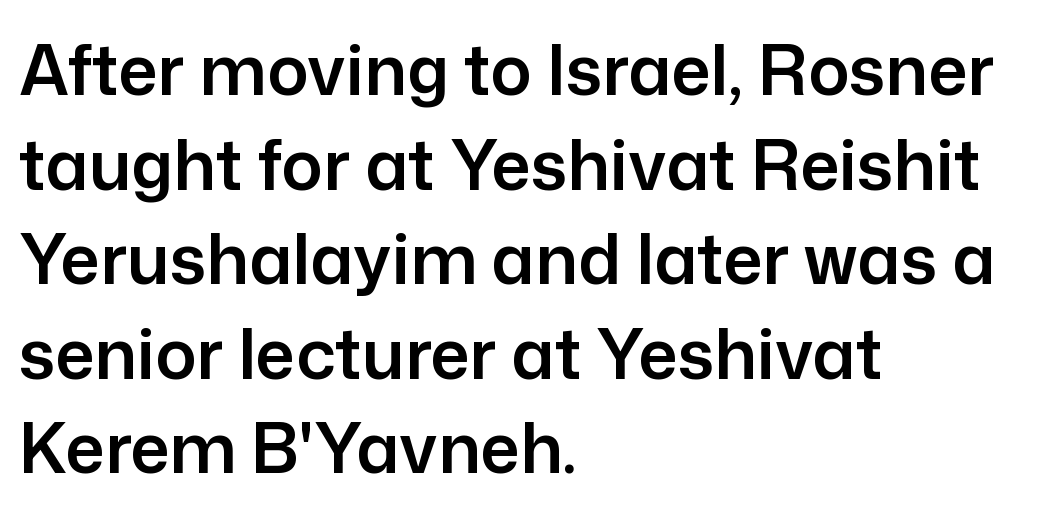
What kind of face is this? One without serifs — a sans. Caption: standard tracking, unaltered. Does the leading feel generous? No, just average. The font's upright variant was chosen for this text.
